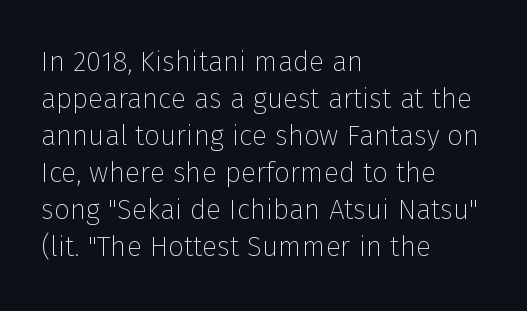
{"serif": "no", "italic": "no", "bold": "no", "weight": "thin", "width": "normal", "stroke_contrast": "low", "x_height": "medium", "monospaced": "no", "underline": "no", "align": "left", "line_spacing": "normal", "line_spacing_ratio": 1.32, "letter_spacing": "normal", "letter_spacing_em": 0.0, "glyph_px": 28}
